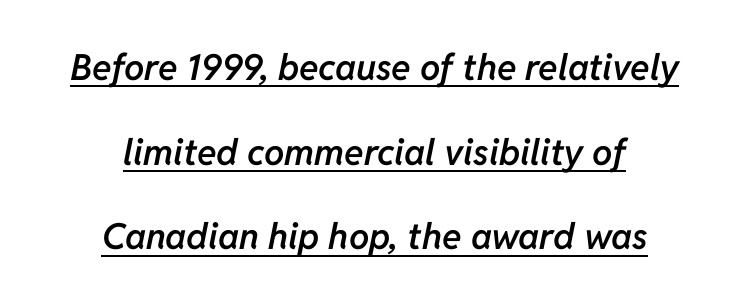
The image shows 36 px semibold type, italic (leaning right); set centered, loose line spacing (2.35x), normal letter spacing, underlined; low stroke contrast and a medium x-height.
